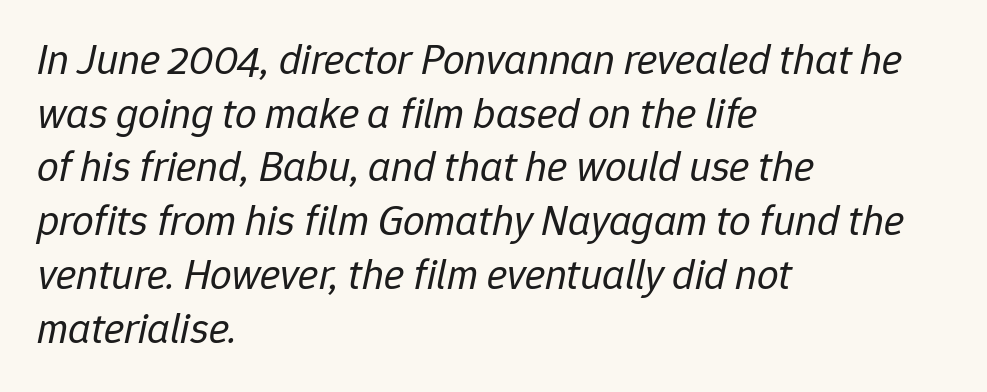
{"italic": "yes", "lean": "right", "slant_degrees": 12, "bold": "no", "weight": "regular", "width": "normal", "stroke_contrast": "low", "x_height": "medium", "monospaced": "no", "underline": "no", "align": "left", "line_spacing": "normal", "line_spacing_ratio": 1.25, "letter_spacing": "normal", "letter_spacing_em": 0.0, "glyph_px": 43}
